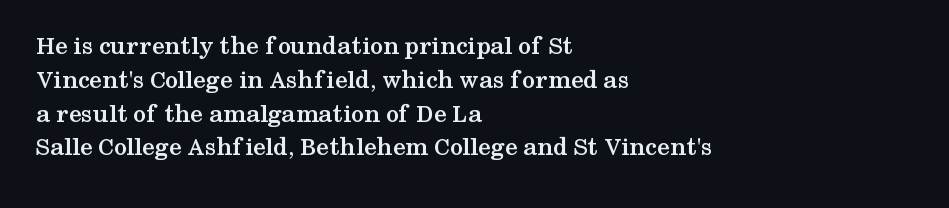
Notice how the stems are strictly vertical — no italics here. The passage shown is emphatically bold. Students, observe: this is what conventionally led text looks like. You could call the tracking neutral — neither tight nor loose. The ragged edge is on the right, which tells us the setting is flush left. Descenders are the only things crossing below the line.
